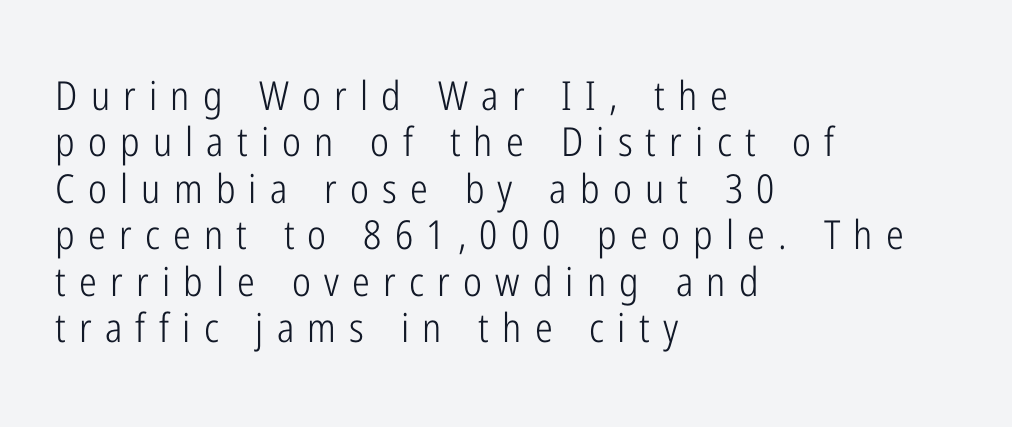
Q: Is the text bold? A: No.
Q: Is the text italic (slanted)? A: No, it is upright.
Q: Is the typeface a serif or a sans-serif typeface? A: Sans-serif.
Q: Is the text underlined? A: No.
Q: How is the paragraph aligned? A: Left-aligned.
Q: Is the spacing between letters normal or unusually wide? A: Unusually wide.
Q: Width (condensed, normal, or wide)? A: Condensed.
Q: Stroke contrast? A: Low.
Q: x-height? A: Medium.
Q: Monospaced? A: No.
